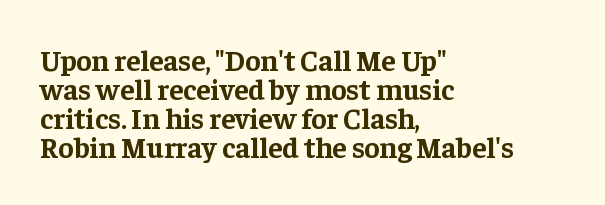
The image shows 29 px bold serif type, upright; set left-aligned, tight line spacing (1.0x), normal letter spacing, not underlined; low stroke contrast and a medium x-height.
